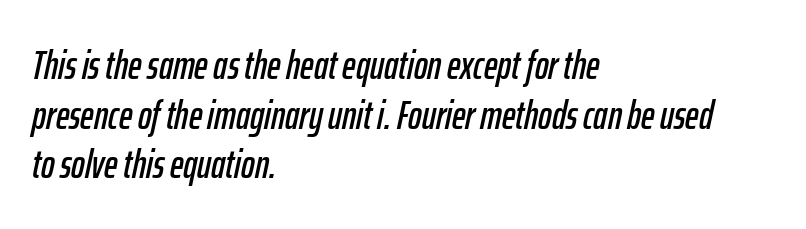
{"italic": "yes", "lean": "right", "slant_degrees": 12, "width": "condensed", "stroke_contrast": "low", "x_height": "medium", "monospaced": "no", "underline": "no", "align": "left", "line_spacing_ratio": 1.21, "letter_spacing": "normal", "letter_spacing_em": 0.0, "glyph_px": 41}
